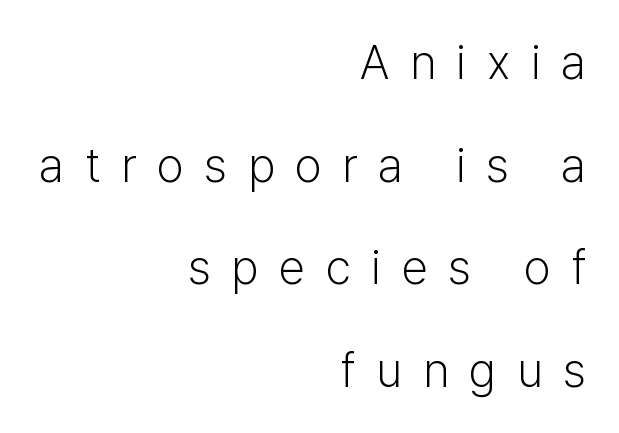
The zone under the glyphs is completely vacant. The axis of the letterforms is exactly vertical. The strokes are not fattened; the text isn't bold. Horizontal bands of white between lines are thick stripes. Does extra space separate the letters? Yes, quite a lot of it. Grotesque or geometric, the face here clearly has no serifs.
